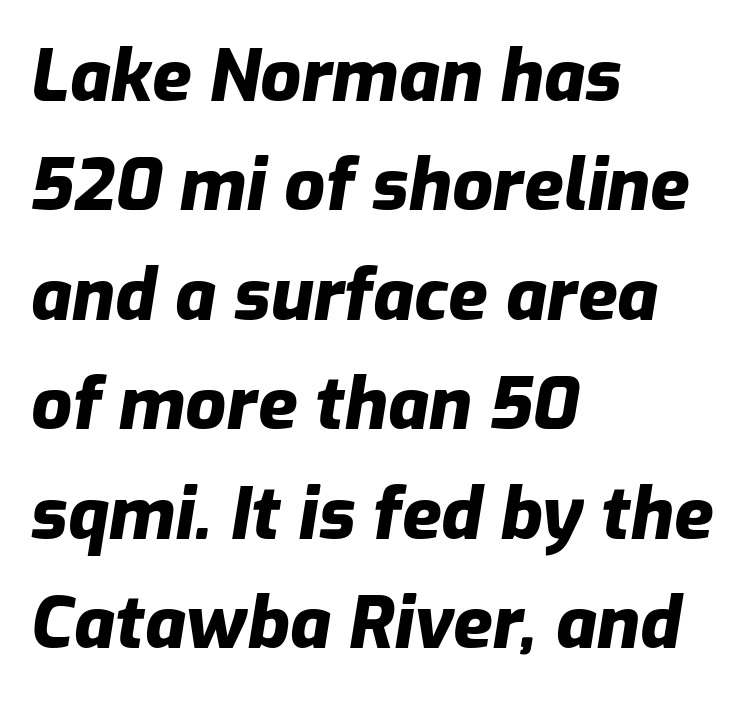
Q: Is the text bold? A: Yes.
Q: Is the text italic (slanted)? A: Yes, it leans right by about 9 degrees.
Q: Is the text underlined? A: No.
Q: How is the paragraph aligned? A: Left-aligned.
Q: Is the spacing between letters normal or unusually wide? A: Normal.
Q: Is the spacing between lines tight, normal or loose? A: Normal.
Q: Width (condensed, normal, or wide)? A: Normal.
Q: Stroke contrast? A: Low.
Q: x-height? A: Medium.
Q: Monospaced? A: No.
